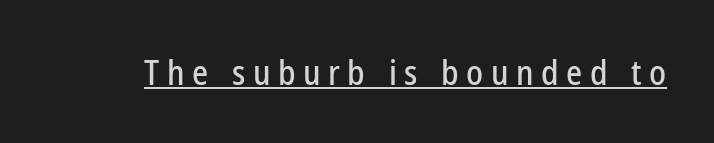
{"serif": "no", "italic": "no", "width": "condensed", "stroke_contrast": "low", "x_height": "medium", "monospaced": "no", "underline": "yes", "letter_spacing": "wide", "letter_spacing_em": 0.22, "glyph_px": 34}
